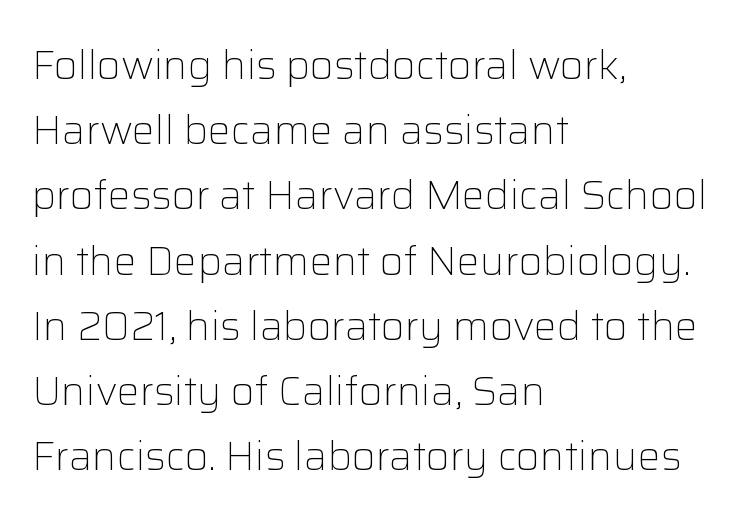
Q: Is the text bold? A: No.
Q: Is the text italic (slanted)? A: No, it is upright.
Q: Is the typeface a serif or a sans-serif typeface? A: Sans-serif.
Q: Is the text underlined? A: No.
Q: How is the paragraph aligned? A: Left-aligned.
Q: Is the spacing between letters normal or unusually wide? A: Normal.
Q: Is the spacing between lines tight, normal or loose? A: Normal.
Q: Width (condensed, normal, or wide)? A: Normal.
Q: Stroke contrast? A: Low.
Q: x-height? A: Medium.
Q: Monospaced? A: No.
